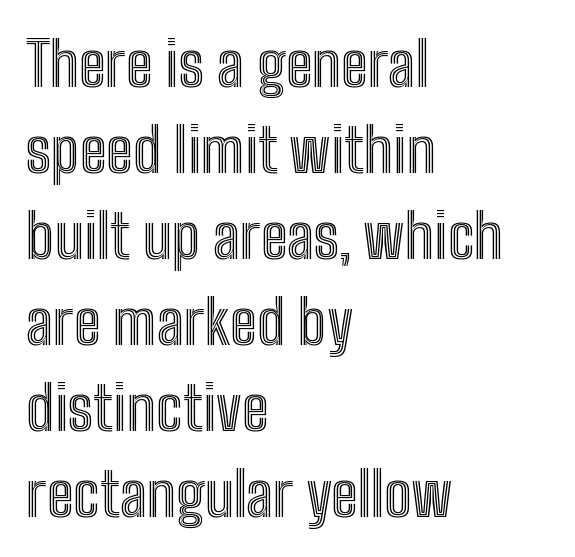
{"italic": "no", "width": "condensed", "x_height": "medium", "monospaced": "no", "underline": "no", "align": "left", "line_spacing": "normal", "line_spacing_ratio": 1.41, "letter_spacing": "normal", "letter_spacing_em": 0.0, "glyph_px": 61}
